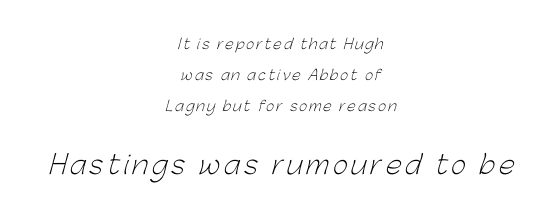
The image shows 26 px text type; set centered, loose line spacing (2.2x), not underlined; the second (bottom) block is 1.86x larger.
